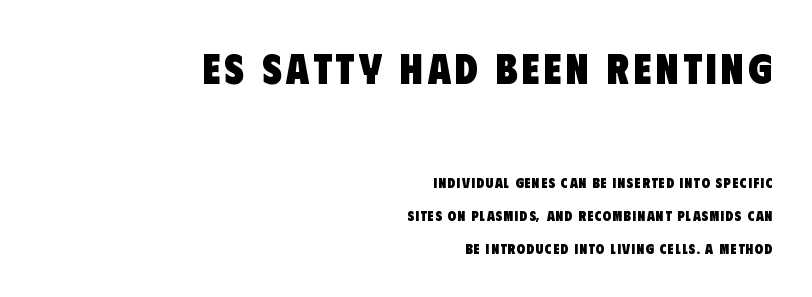
I'd call this a sans setting — the letters go barefoot. Successive baselines arrive slowly, with a big drop between each. The passage shown is not underscored anywhere. Summary of weight: heavy, a full bold.
